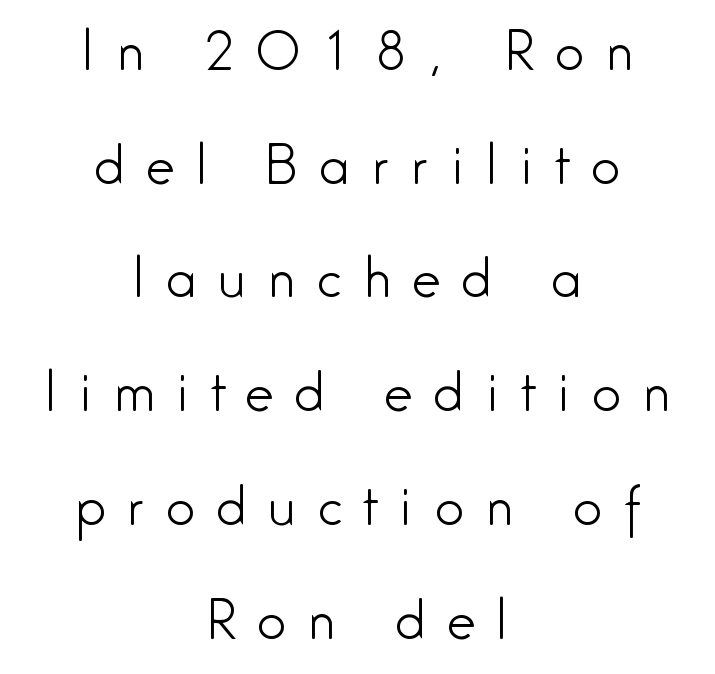
Teacher's note: observe the equal gaps on both sides — that is centered alignment. The letterforms sit at book weight or below. Loosely led — the rows are spread out. Does the type have serifs? No, each stem ends abruptly. Each word looks stretched out because of the extra space between its letters. Descenders are the only things crossing below the line.
